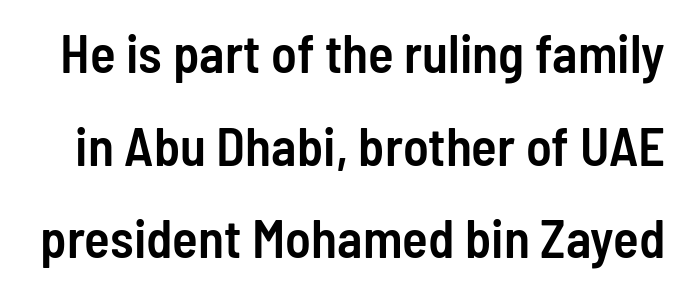
Q: Is the text bold? A: Semi-bold.
Q: Is the text italic (slanted)? A: No, it is upright.
Q: Is the typeface a serif or a sans-serif typeface? A: Sans-serif.
Q: Is the text underlined? A: No.
Q: Is the spacing between letters normal or unusually wide? A: Normal.
Q: Width (condensed, normal, or wide)? A: Condensed.
Q: Stroke contrast? A: Low.
Q: x-height? A: Medium.
Q: Monospaced? A: No.
